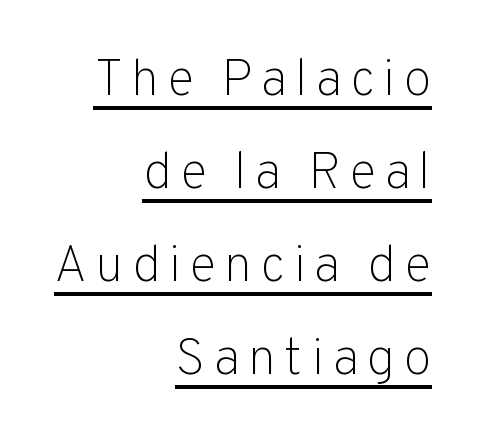
The sample's only ornament is a line tracing under the words. Caption: multi-line text, flush right, ragged left. It's the straight-up-and-down kind of type. Each letter's strokes conclude bluntly, with no projecting serifs. The font sits on the lighter half of the weight spectrum, regular included. The letters advance in unequal steps, a hallmark of proportional type.
